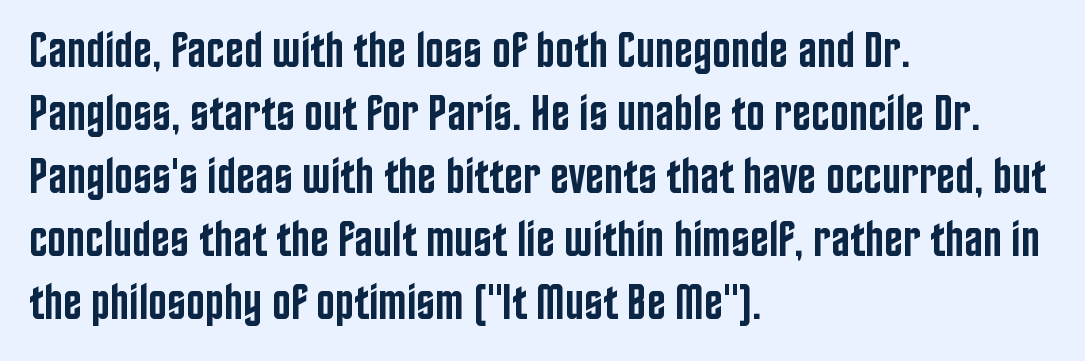
The words here are not underlined. Compared with a centered layout, this one pins lines to the left instead. The text was rendered using a sans face with plain stroke endings. Here the glyphs are tracked normally, forming tight word shapes.
